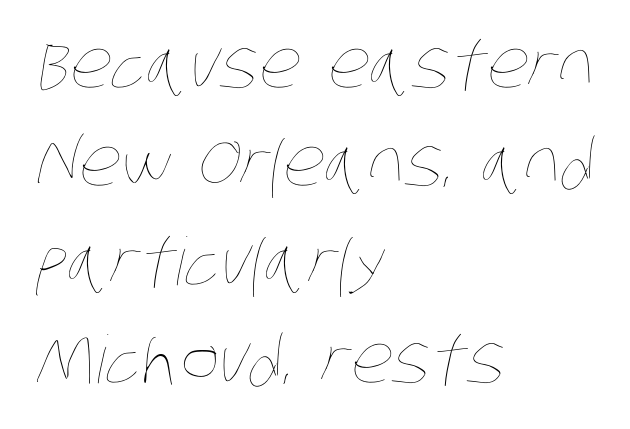
The image shows 66 px thin, condensed type; set left-aligned, normal line spacing (1.49x), normal letter spacing, not underlined; low stroke contrast and a large x-height.
